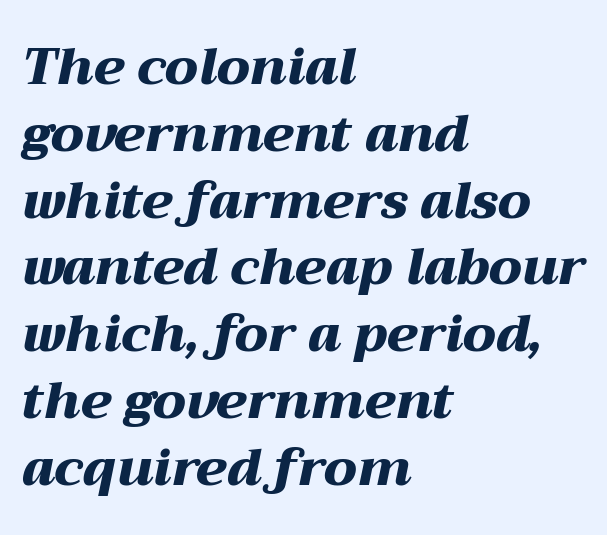
Descender tails drop into unmarked territory. Caption: multi-line text, flush left, ragged right. In terms of posture, this sample is oblique. Reading down the column, the eye jumps a familiar distance to each next line.
